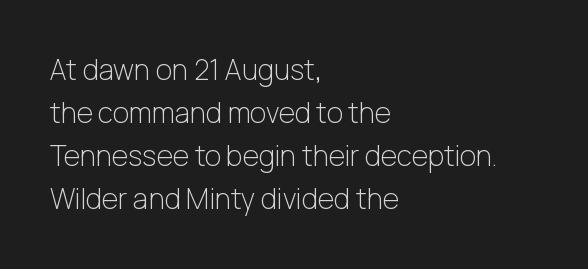
Designer's note — italics off, roman on. Is the letter spacing exaggerated? No — it looks like the ordinary default. The paragraph shown leans on its left margin. Underlining? Definitely not there. Proportional: the letters do not fall into vertical columns. In terms of letterform style, serifs are entirely absent.
